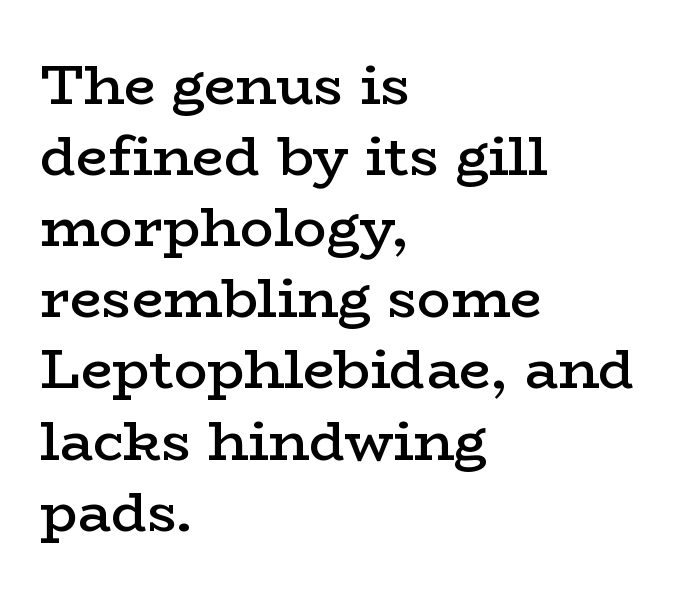
The image shows 56 px semibold, wide serif type, upright; set left-aligned, normal line spacing (1.27x), normal letter spacing, not underlined; low stroke contrast and a medium x-height.
